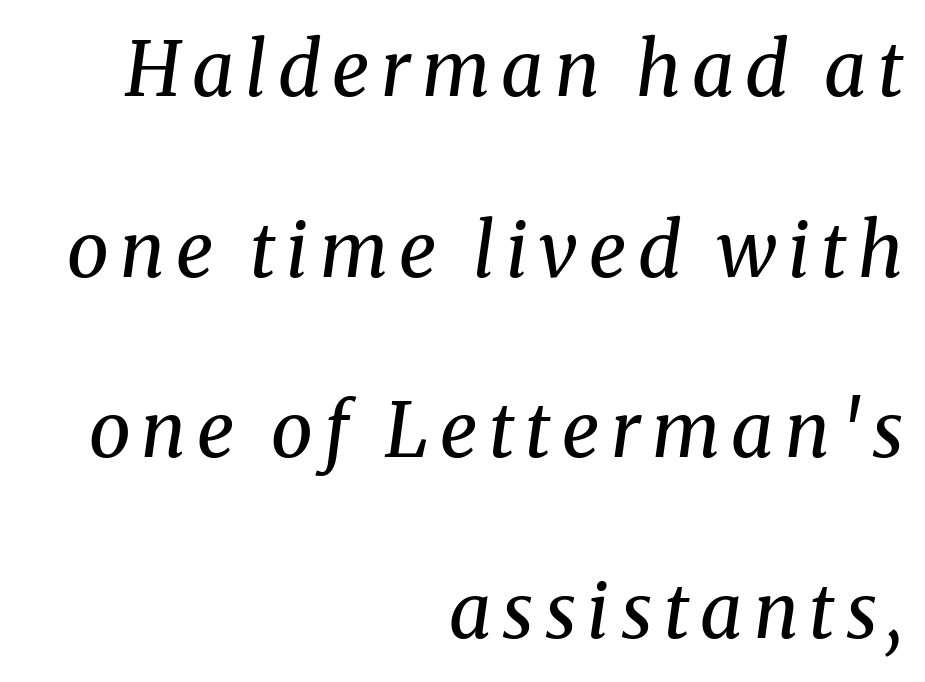
Q: Is the text bold? A: No.
Q: Is the text italic (slanted)? A: Yes, it leans right by about 8 degrees.
Q: Is the typeface a serif or a sans-serif typeface? A: Serif.
Q: Is the text underlined? A: No.
Q: How is the paragraph aligned? A: Right-aligned.
Q: Is the spacing between lines tight, normal or loose? A: Loose.
Q: Width (condensed, normal, or wide)? A: Normal.
Q: Stroke contrast? A: Medium.
Q: x-height? A: Medium.
Q: Monospaced? A: No.
